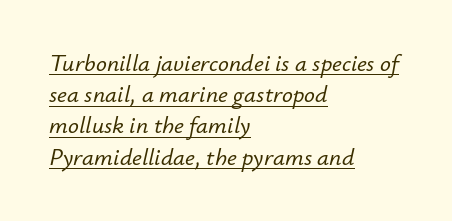
The image shows 24 px text type, italic (leaning right); set left-aligned, normal line spacing (1.3x), normal letter spacing, underlined.
